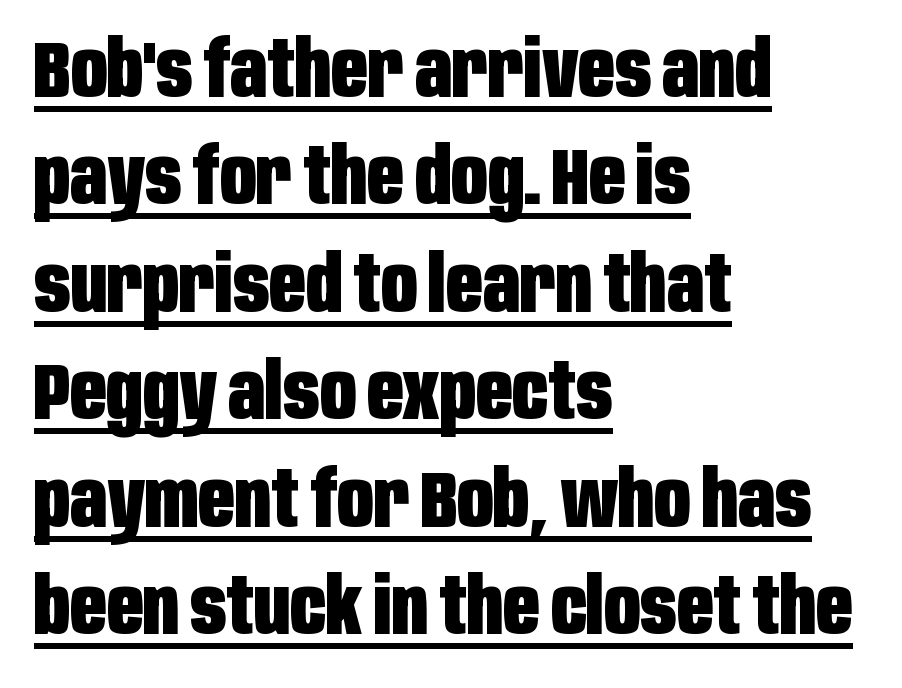
Q: Is the text bold? A: Yes.
Q: Is the text italic (slanted)? A: No, it is upright.
Q: Is the typeface a serif or a sans-serif typeface? A: Sans-serif.
Q: Is the text underlined? A: Yes.
Q: How is the paragraph aligned? A: Left-aligned.
Q: Is the spacing between letters normal or unusually wide? A: Normal.
Q: Is the spacing between lines tight, normal or loose? A: Normal.
Q: Width (condensed, normal, or wide)? A: Condensed.
Q: Stroke contrast? A: Low.
Q: x-height? A: Large.
Q: Monospaced? A: No.
